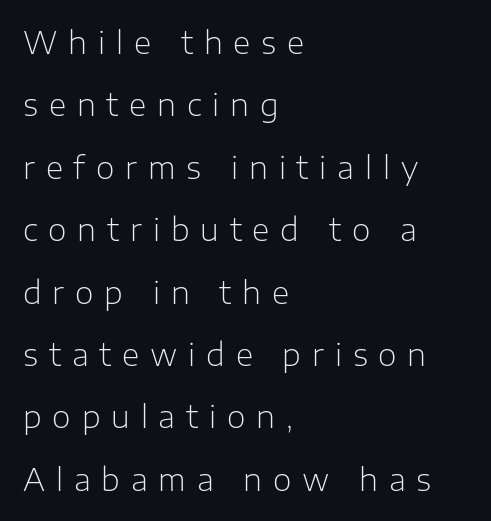
Think of a printed novel: that variable character pitch is what you see here. The face looks like a standard text weight, possibly lighter. The zone under the glyphs is completely vacant. The setting favours the left margin, as ordinary paragraphs usually do. Caption: expanded tracking, letters set apart. You could fit nearly another row in the gap between these rows.
